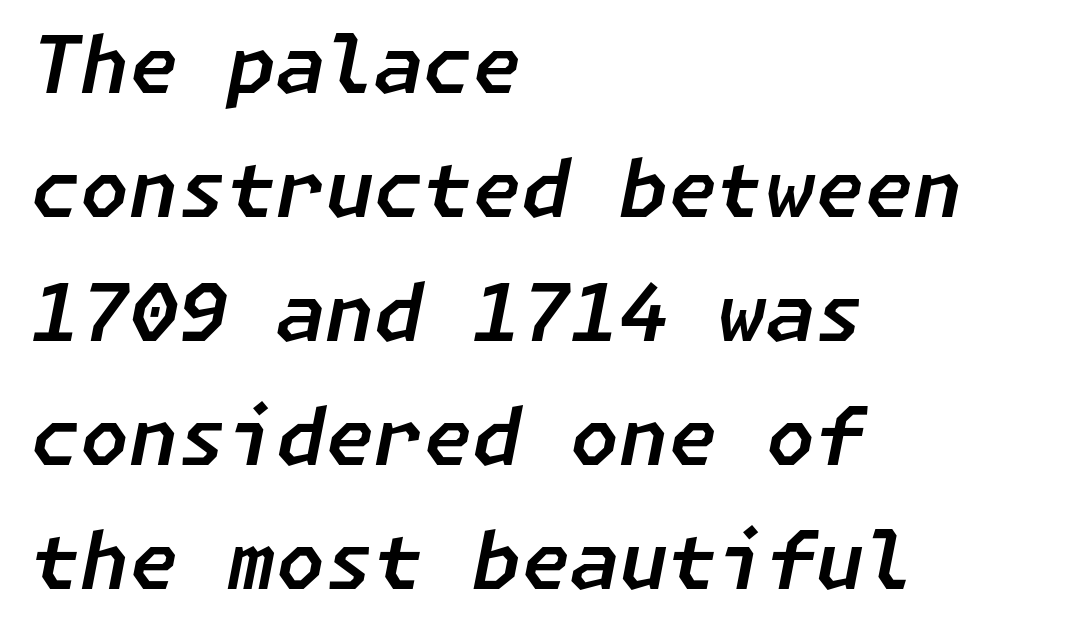
The image shows 79 px text type, italic (leaning right); set left-aligned, normal line spacing (1.57x), normal letter spacing, not underlined; low stroke contrast and a medium x-height.
